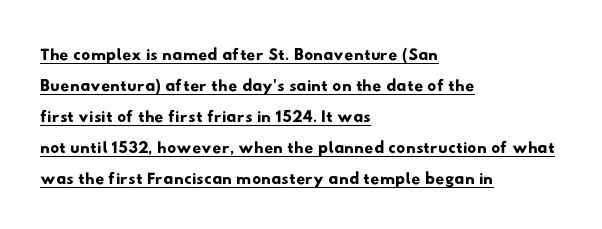
The image shows 25 px text type; set left-aligned, line spacing 1.24x, normal letter spacing, underlined.
